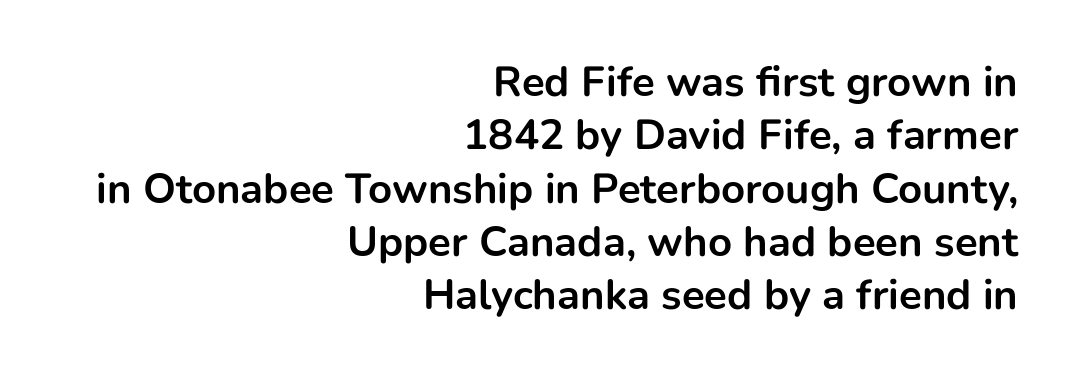
The paragraph shown leans on its right margin. These lines are rendered in a variable-pitch font. Check under the words: just untouched page. Does extra space separate the letters? No, they use regular spacing. Each glyph is drawn with heavy, bold strokes. A typesetter would call this leading conventional body-copy spacing.
